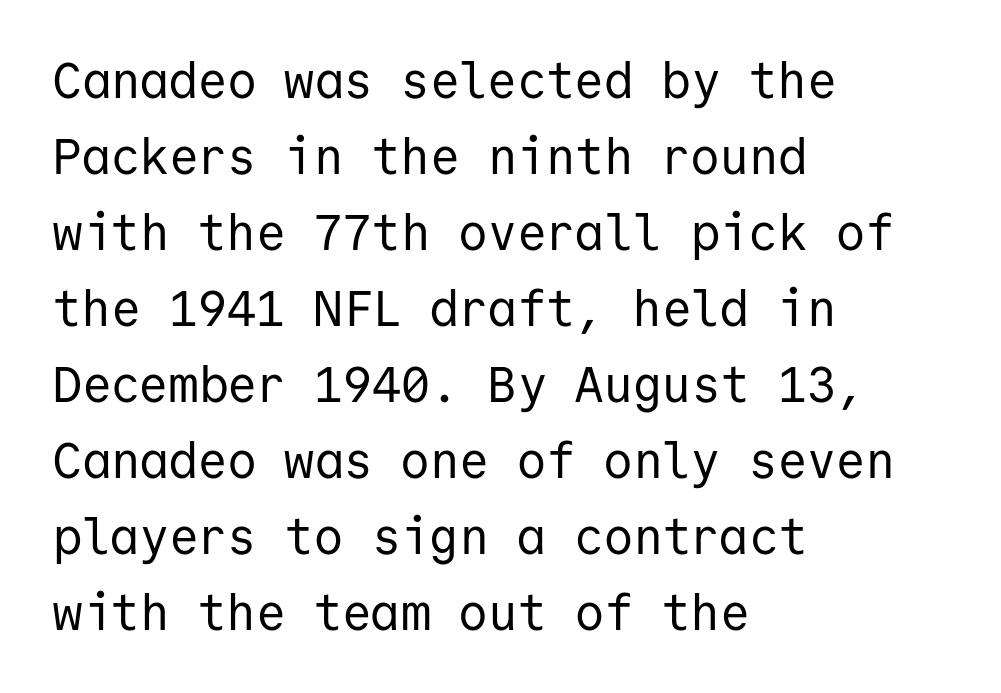
{"serif": "no", "italic": "no", "bold": "no", "weight": "regular", "width": "normal", "stroke_contrast": "low", "x_height": "medium", "monospaced": "yes", "underline": "no", "align": "left", "line_spacing": "normal", "line_spacing_ratio": 1.52, "letter_spacing": "normal", "letter_spacing_em": 0.0, "glyph_px": 50}
